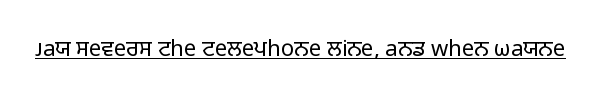
The image shows 22 px text type, upright; set normal letter spacing, underlined.
